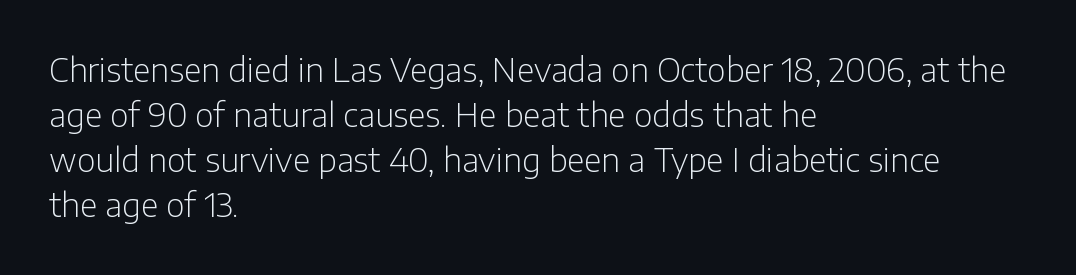
The compositor pushed each line to the left boundary. Stems here are at most as thick as an everyday book face. Students, note that the glyphs here touch the page at normal intervals. Every stem runs plumb, perpendicular to the baseline. This sample has the flowing, uneven cadence of proportional lettering. Words float on clear page, feet unadorned.
